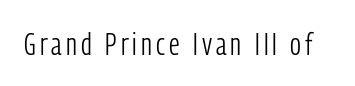
Q: Is the text bold? A: No.
Q: Is the text italic (slanted)? A: No, it is upright.
Q: Is the typeface a serif or a sans-serif typeface? A: Sans-serif.
Q: Is the text underlined? A: No.
Q: Width (condensed, normal, or wide)? A: Condensed.
Q: Stroke contrast? A: Low.
Q: x-height? A: Medium.
Q: Monospaced? A: No.
